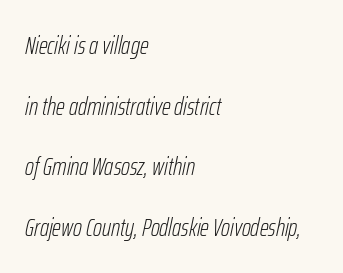
The image shows 25 px text type, italic (leaning right); set left-aligned, loose line spacing (2.43x), normal letter spacing, not underlined.
